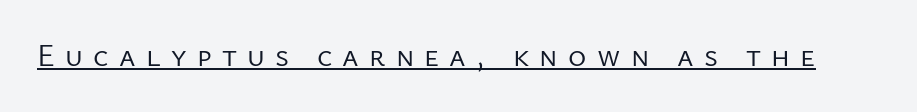
{"serif": "no", "italic": "no", "bold": "no", "weight": "regular", "width": "normal", "stroke_contrast": "low", "x_height": "medium", "monospaced": "no", "underline": "yes", "letter_spacing": "wide", "letter_spacing_em": 0.33, "glyph_px": 31}
